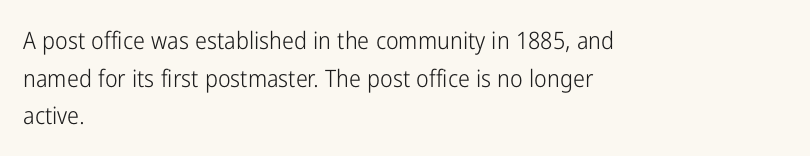
The image shows 24 px text type, upright; set left-aligned, normal line spacing (1.57x), normal letter spacing, not underlined.
